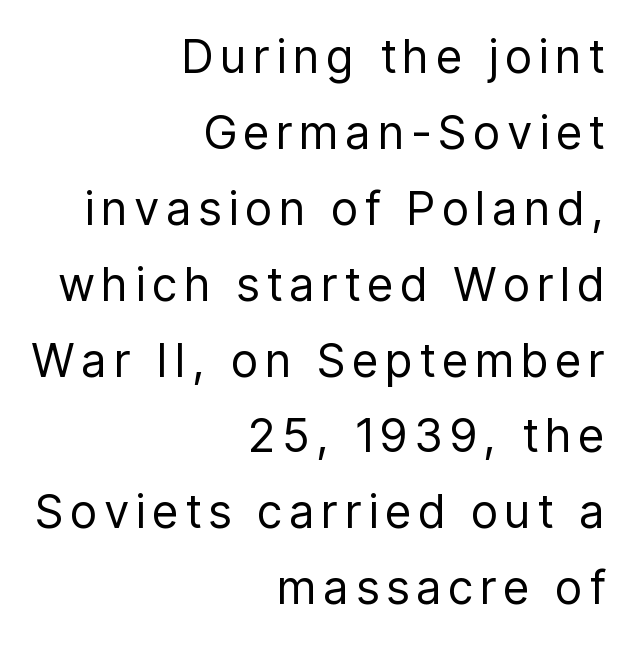
{"serif": "no", "italic": "no", "bold": "no", "weight": "regular", "width": "condensed", "stroke_contrast": "low", "x_height": "medium", "monospaced": "no", "underline": "no", "align": "right", "line_spacing": "normal", "line_spacing_ratio": 1.65, "glyph_px": 46}
